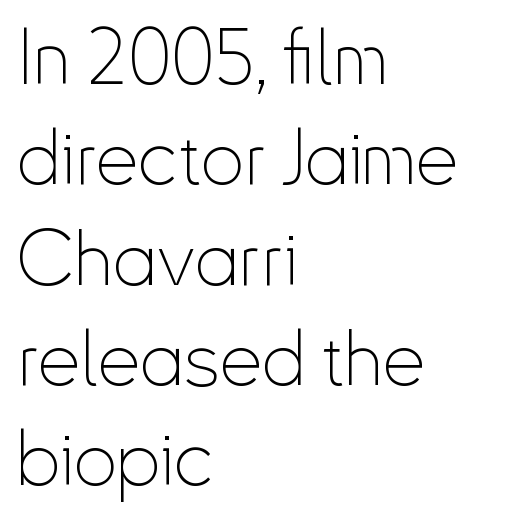
Look at the tracking — it's just the regular setting, nothing added. Do the characters align in a grid? No, the font is proportional. The leading is moderate, giving the passage an even texture. These lines are set flush left with a ragged right edge. Letters have the restrained weight of plain body copy at most. You can tell it's not italic because the verticals are truly vertical.
